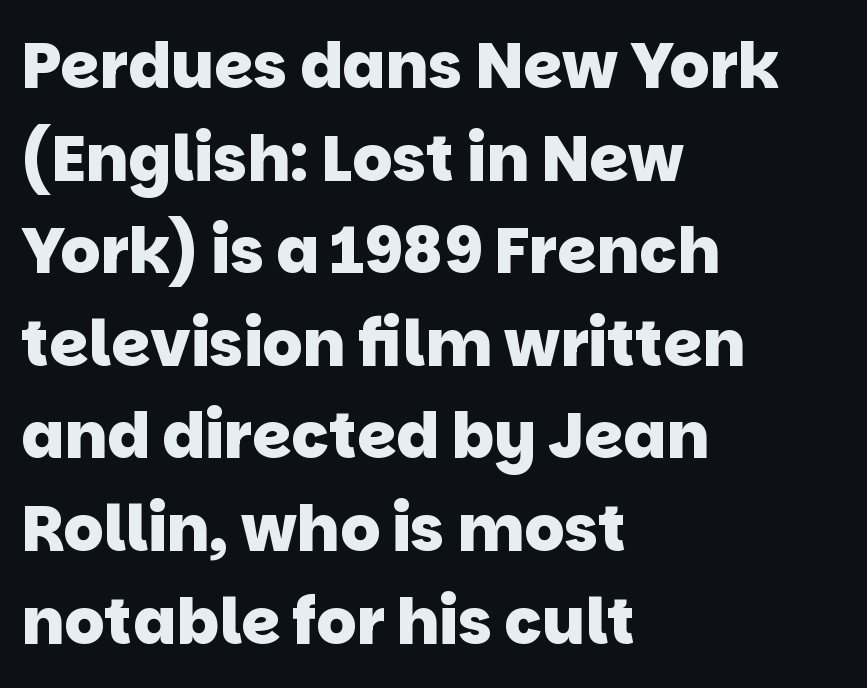
The image shows 63 px heavy sans-serif type; set left-aligned, normal line spacing (1.47x), normal letter spacing, not underlined; low stroke contrast and a large x-height.
